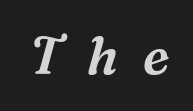
{"serif": "yes", "italic": "yes", "lean": "right", "slant_degrees": 16, "width": "normal", "stroke_contrast": "medium", "x_height": "medium", "monospaced": "no", "underline": "no", "letter_spacing": "wide", "letter_spacing_em": 0.49, "glyph_px": 52}
